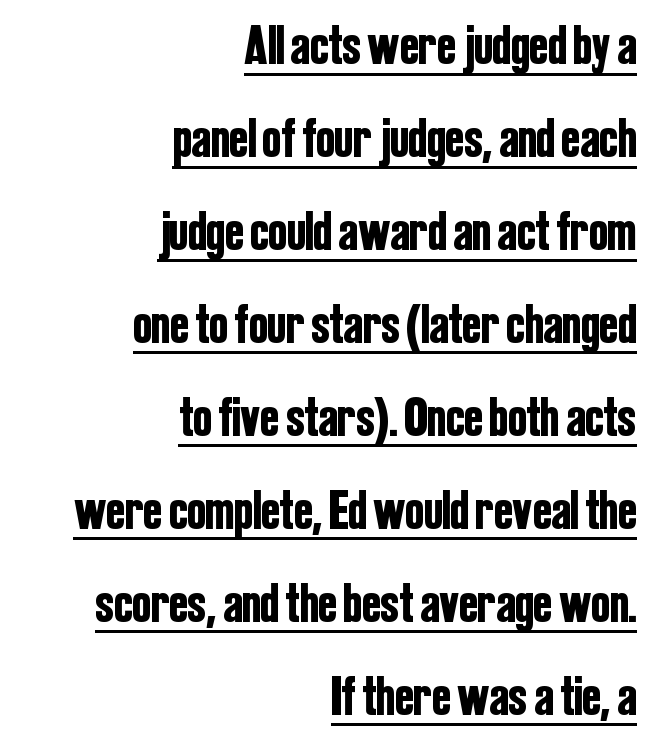
{"serif": "no", "italic": "no", "width": "condensed", "stroke_contrast": "low", "x_height": "medium", "monospaced": "no", "underline": "yes", "align": "right", "line_spacing": "normal", "line_spacing_ratio": 1.66, "letter_spacing": "normal", "letter_spacing_em": 0.0, "glyph_px": 56}
